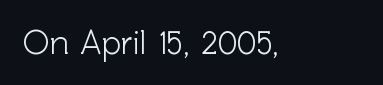
Posture: vertical. What kind of face is this? One without serifs — a sans. The letters advance in unequal steps, a hallmark of proportional type. The area under the type is left untouched. Short note: letters normally spaced.
